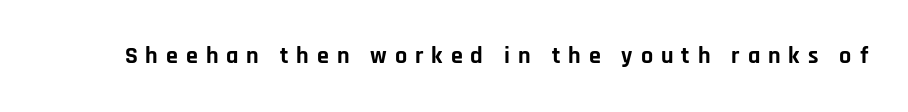
Lines of text with bare space underneath. When letters stand straight like this, we call the style roman or upright. The tracking reads as deliberately expanded to a designer's eye. The font is running at its bold setting.
